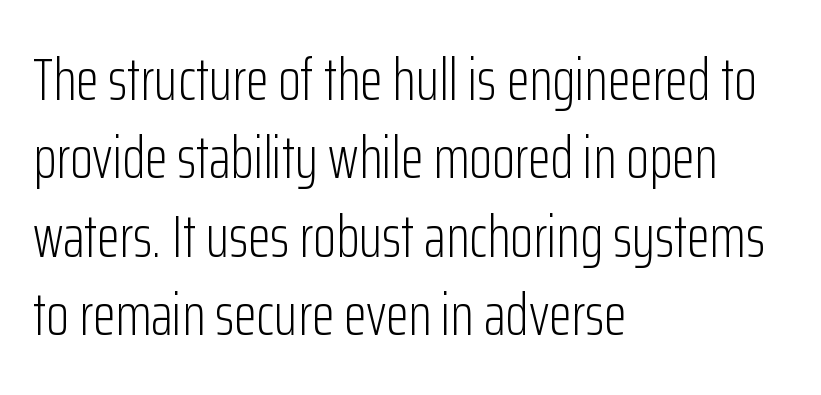
The image shows 59 px light, condensed sans-serif type, upright; set left-aligned, normal line spacing (1.33x), normal letter spacing, not underlined; low stroke contrast and a medium x-height.
